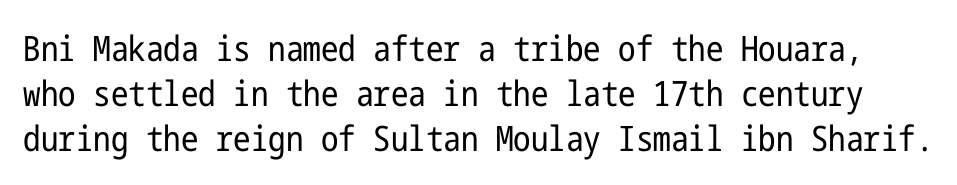
Q: Is the text bold? A: No.
Q: Is the text italic (slanted)? A: No, it is upright.
Q: Is the typeface a serif or a sans-serif typeface? A: Sans-serif.
Q: Is the text underlined? A: No.
Q: Is the spacing between letters normal or unusually wide? A: Normal.
Q: Is the spacing between lines tight, normal or loose? A: Normal.
Q: Width (condensed, normal, or wide)? A: Condensed.
Q: Stroke contrast? A: Low.
Q: x-height? A: Medium.
